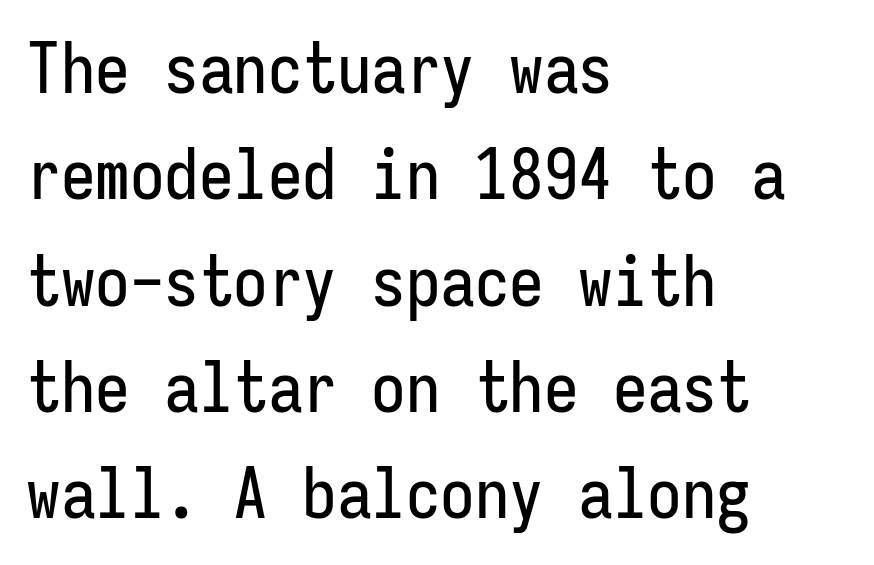
If you drew a ruler down the left edge, every line would touch it. Think of a typewriter: that constant character pitch is what you see here. The space beneath each line is pristine and unruled. Compared with typical paragraphs, the rows here are spaced about the same. What kind of face is this? One without serifs — a sans.
